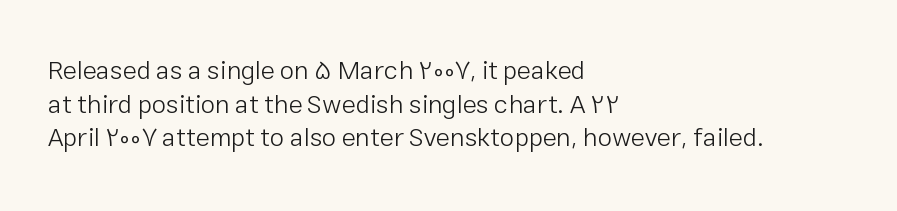
Interline gaps are of average width in this sample. In terms of posture, this sample is upright. Teacher's note: observe the even left margin — that is flush-left alignment. The cut favours lightness, reaching ordinary text weight at its darkest.
